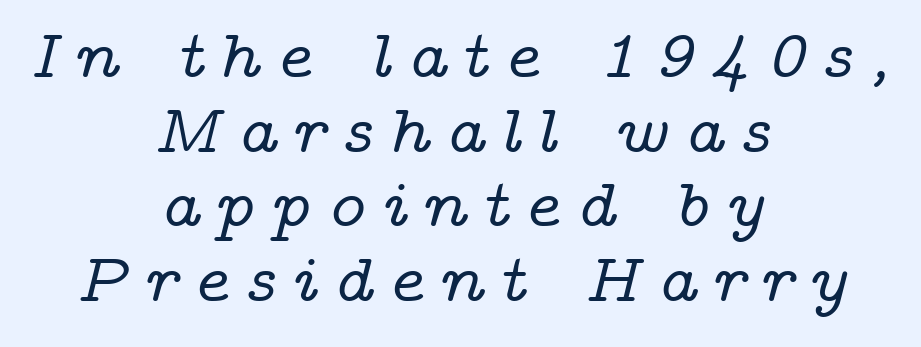
Q: Is the text italic (slanted)? A: Yes, it leans right by about 14 degrees.
Q: Is the typeface a serif or a sans-serif typeface? A: Serif.
Q: Is the text underlined? A: No.
Q: How is the paragraph aligned? A: Centered.
Q: Is the spacing between letters normal or unusually wide? A: Unusually wide.
Q: Is the spacing between lines tight, normal or loose? A: Tight.
Q: Width (condensed, normal, or wide)? A: Wide.
Q: Stroke contrast? A: Low.
Q: x-height? A: Medium.
Q: Monospaced? A: No.
